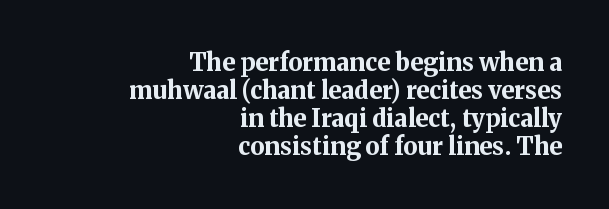
Each line ends at the same right margin while the left side varies. Typographic density is high because the face is bold. Every stem runs plumb, perpendicular to the baseline. These lines keep a tight, regular rhythm from letter to letter. Beneath every word, the page is bare.
